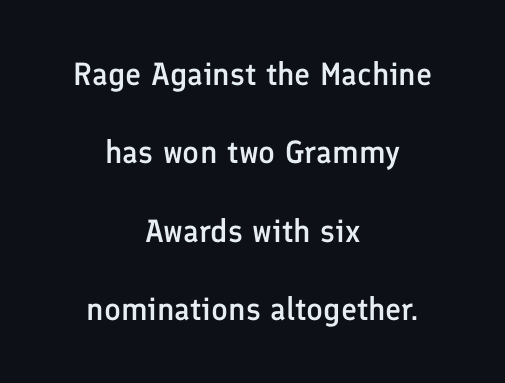
The image shows 32 px semibold sans-serif type, upright; set centered, loose line spacing (2.45x), normal letter spacing, not underlined; low stroke contrast and a medium x-height.
